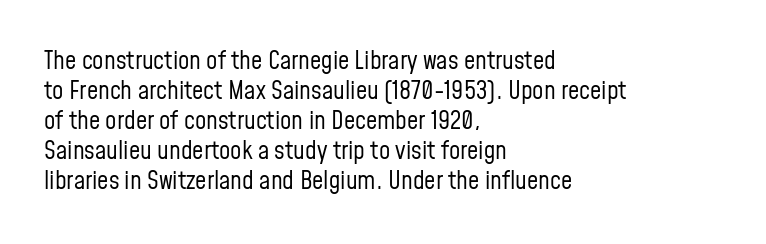
The image shows 25 px text type, upright; set left-aligned, line spacing 1.2x, normal letter spacing, not underlined.
